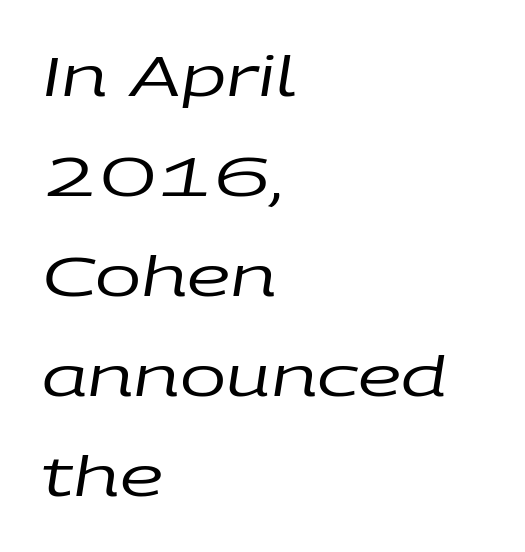
{"italic": "yes", "lean": "right", "slant_degrees": 9, "bold": "no", "weight": "regular", "width": "wide", "stroke_contrast": "low", "x_height": "large", "monospaced": "no", "underline": "no", "align": "left", "line_spacing_ratio": 1.82, "letter_spacing": "normal", "letter_spacing_em": 0.0, "glyph_px": 55}
